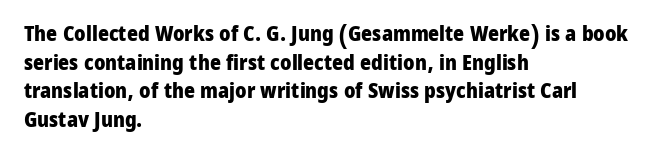
Notice how descenders clear the ascenders below comfortably — that's standard leading. Clear beneath every line of the passage. These lines are set flush left with a ragged right edge. The type sits square on the baseline with zero lean. Each word holds together tightly as a unit, with standard inter-letter gaps.
